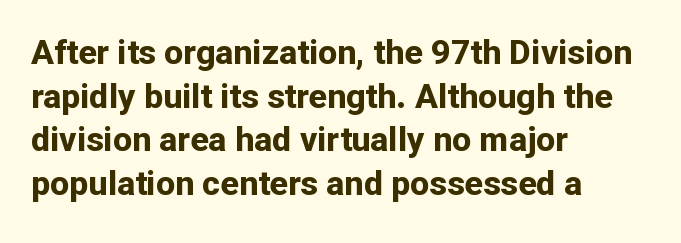
Q: Is the text bold? A: Yes.
Q: Is the text italic (slanted)? A: No, it is upright.
Q: Is the typeface a serif or a sans-serif typeface? A: Sans-serif.
Q: Is the text underlined? A: No.
Q: How is the paragraph aligned? A: Left-aligned.
Q: Is the spacing between letters normal or unusually wide? A: Normal.
Q: Is the spacing between lines tight, normal or loose? A: Normal.
Q: Width (condensed, normal, or wide)? A: Normal.
Q: Stroke contrast? A: Low.
Q: x-height? A: Medium.
Q: Monospaced? A: No.
